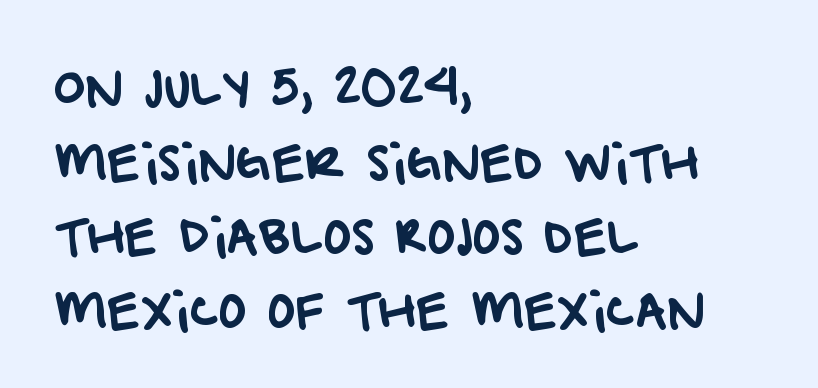
{"serif": "no", "width": "normal", "stroke_contrast": "low", "x_height": "large", "monospaced": "no", "underline": "no", "align": "left", "line_spacing": "normal", "line_spacing_ratio": 1.54, "letter_spacing": "normal", "letter_spacing_em": 0.0, "glyph_px": 48}
